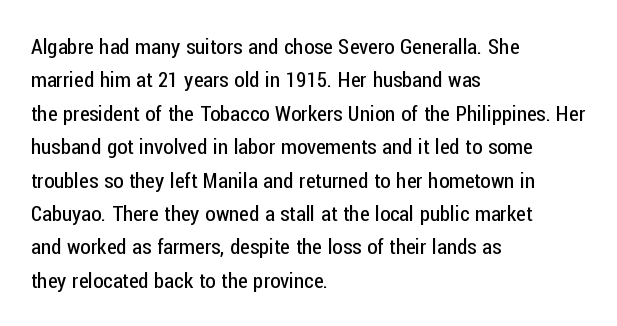
Q: Is the text bold? A: No.
Q: Is the text italic (slanted)? A: No, it is upright.
Q: Is the text underlined? A: No.
Q: How is the paragraph aligned? A: Left-aligned.
Q: Is the spacing between letters normal or unusually wide? A: Normal.
Q: Is the spacing between lines tight, normal or loose? A: Normal.
